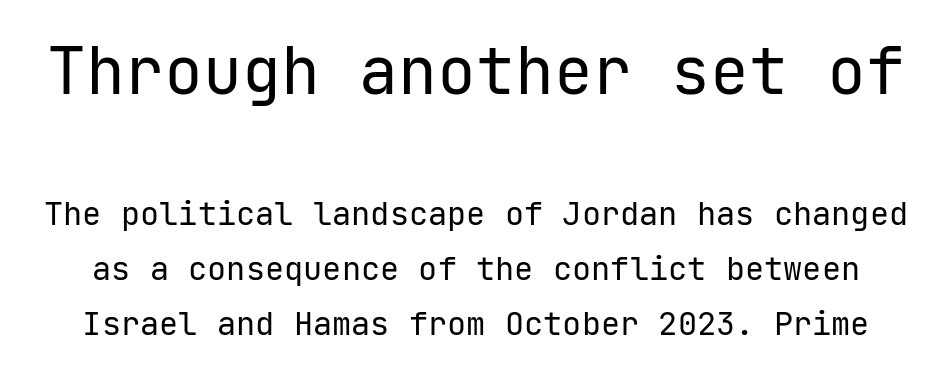
The image shows 65 px regular-weight sans-serif type, upright, monospaced; set line spacing 1.71x, normal letter spacing, not underlined; the first (top) block is 2.03x larger; low stroke contrast and a medium x-height.
